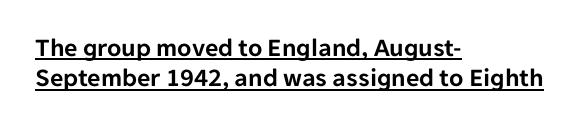
The face used here appears with an underline applied. What stands out about the letter spacing? Nothing — it is the standard amount. Notice how the stems are strictly vertical — no italics here. Notice how the passage keeps a crisp vertical edge on the left only.
